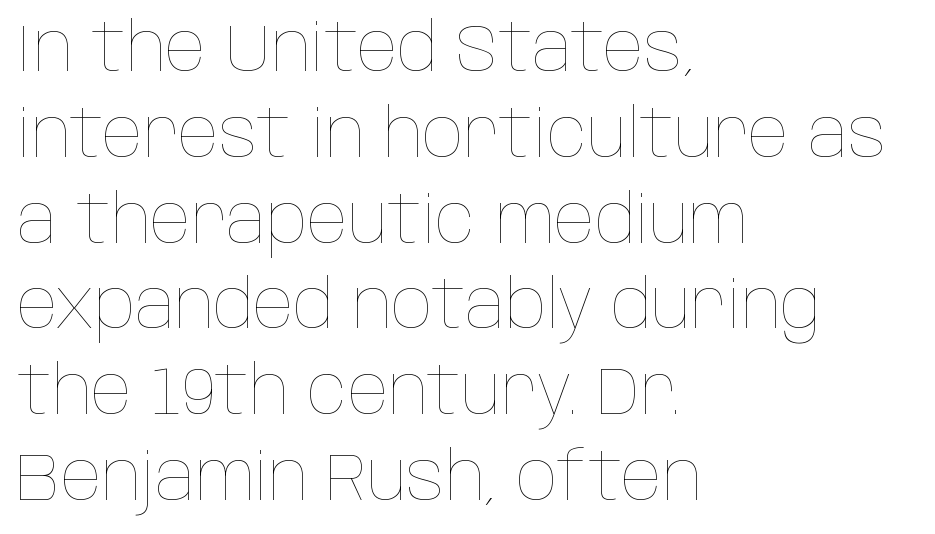
A quiet, ordinary-to-light weight characterises the typeface. Line beginnings align vertically; line endings do not. Baseline-to-baseline distance is the conventional proportion of letter height. What stands out about the letter spacing? Nothing — it is the standard amount. The area under the type is left untouched.
